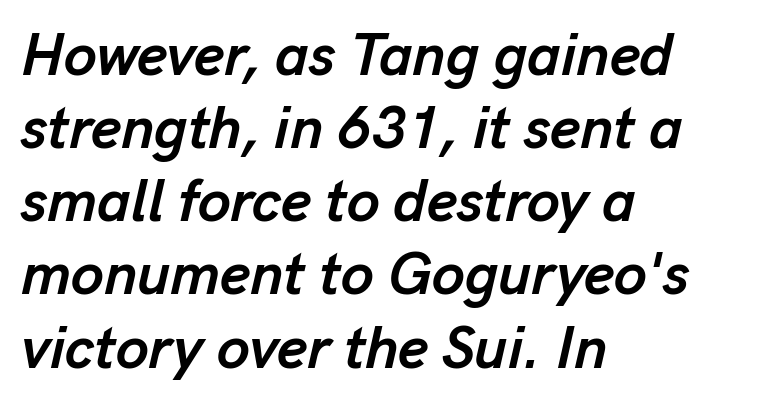
An italicized treatment has been applied to the whole sample. The characters look thick and weighty, a clear bold. Short note: letters normally spaced. The text block is weighted toward the left margin, trailing off unevenly rightward. The specimen omits any rule beneath the text block's lines.
